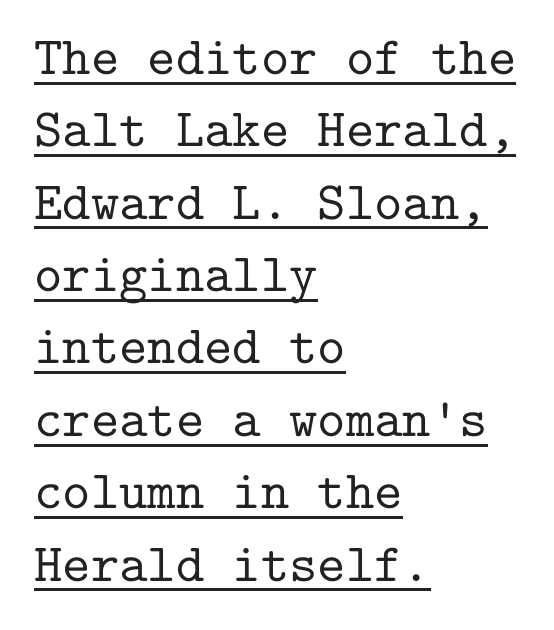
The image shows 54 px serif type, upright, monospaced; set left-aligned, normal line spacing (1.34x), normal letter spacing, underlined; low stroke contrast and a medium x-height.
